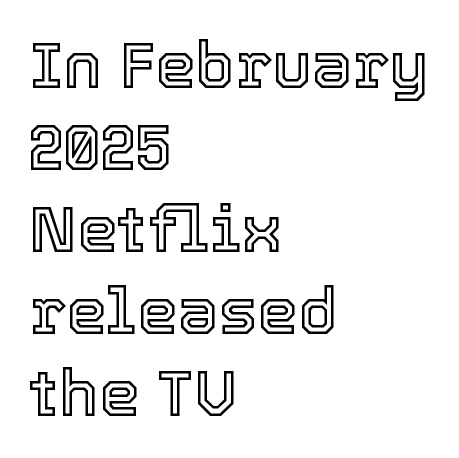
The designer left line spacing at the default. Inter-character spacing is left at the font's built-in metrics. The zone under the glyphs is completely vacant. The ragged edge is on the right, which tells us the setting is flush left. Quick note: not italic, upright. Each letter keeps its own natural width here, so spacing adapts to shape.
